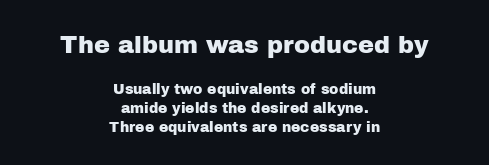
{"italic": "no", "underline": "no", "align": "center", "line_spacing": "normal", "line_spacing_ratio": 1.34, "letter_spacing": "normal", "letter_spacing_em": 0.0, "larger_block": "first", "size_ratio": 1.71, "glyph_px": 24}
